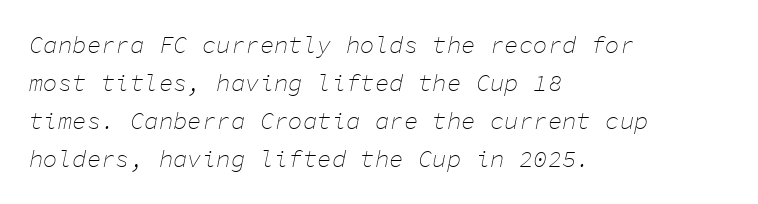
The image shows 24 px text type, italic (leaning right); set left-aligned, normal line spacing (1.59x), normal letter spacing, not underlined.
